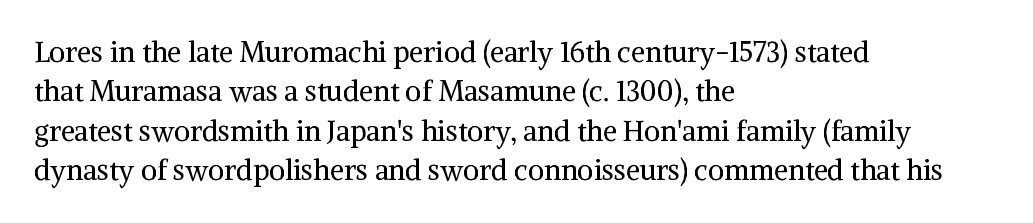
Italic? Not at all — the glyphs are vertical. The strokes are not fattened; the text isn't bold. Typeset ragged right — the left edge is the straight one. The horizontal fit of the characters is conventional and even. Letters rest on an invisible, unmarked baseline.
